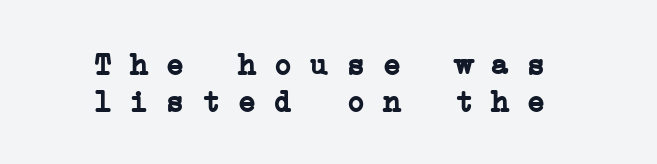
{"serif": "yes", "bold": "yes", "weight": "semibold", "width": "wide", "stroke_contrast": "low", "x_height": "medium", "monospaced": "yes", "underline": "no", "align": "center", "line_spacing": "normal", "line_spacing_ratio": 1.25, "letter_spacing": "normal", "letter_spacing_em": 0.0, "glyph_px": 30}
